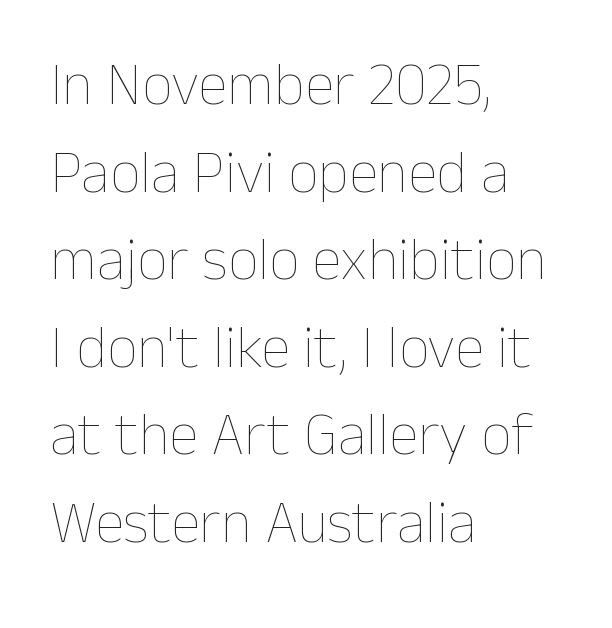
{"italic": "no", "bold": "no", "weight": "thin", "width": "normal", "stroke_contrast": "low", "x_height": "medium", "monospaced": "no", "underline": "no", "align": "left", "line_spacing": "normal", "line_spacing_ratio": 1.46, "letter_spacing": "normal", "letter_spacing_em": 0.0, "glyph_px": 60}
